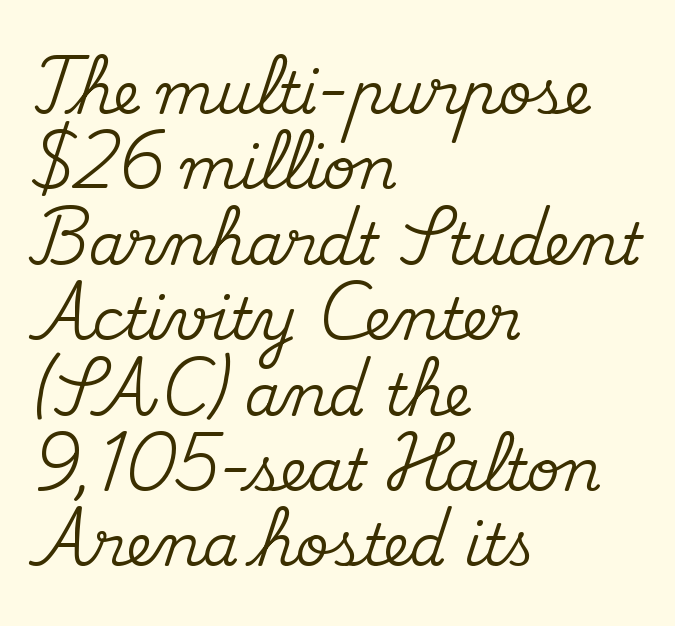
The rendering shows small feet on the letterforms — a serif design. The text block is weighted toward the left margin, trailing off unevenly rightward. The space directly below the letters is spotless. Honestly, the letter spacing is just normal — you wouldn't notice it. The rows are spaced the way most documents space them.
